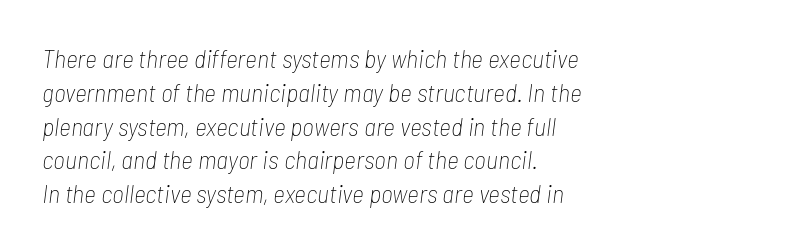
Left-aligned paragraph, ragged on the right. Heft: none added — not bold. Descender tails drop into unmarked territory. Compared with typical body copy, the letter spacing here is the same.
